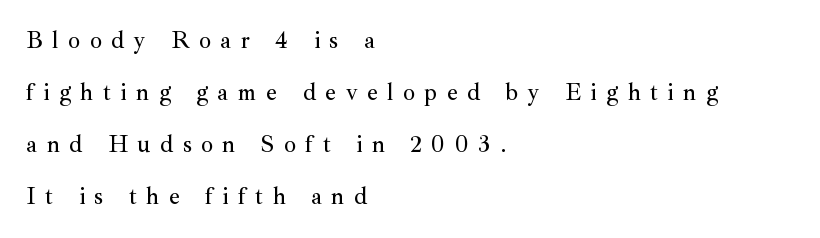
Q: Is the text italic (slanted)? A: No, it is upright.
Q: Is the text underlined? A: No.
Q: How is the paragraph aligned? A: Left-aligned.
Q: Is the spacing between letters normal or unusually wide? A: Unusually wide.
Q: Is the spacing between lines tight, normal or loose? A: Loose.
